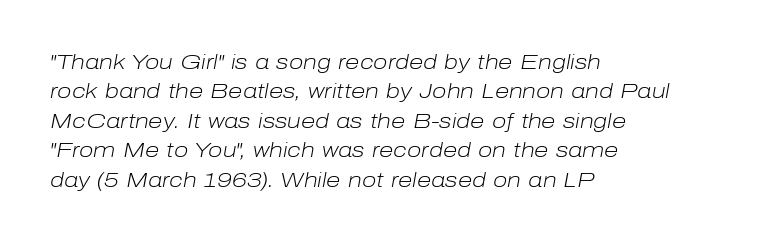
The image shows 21 px text type, italic (leaning right); set left-aligned, normal line spacing (1.4x), normal letter spacing, not underlined.
